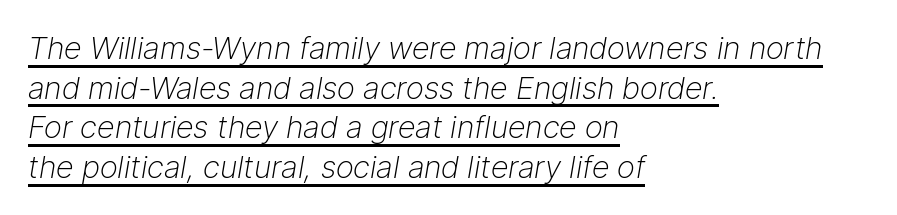
The font's italic variant was chosen for this text. This rendering leaves character spacing at its baseline value. The glyphs are accompanied by a horizontal stroke just below them. Which margin do the lines hug? The left one — the right edge is uneven. Regular leading. Is the type heavy? It reads as light-to-regular instead.
